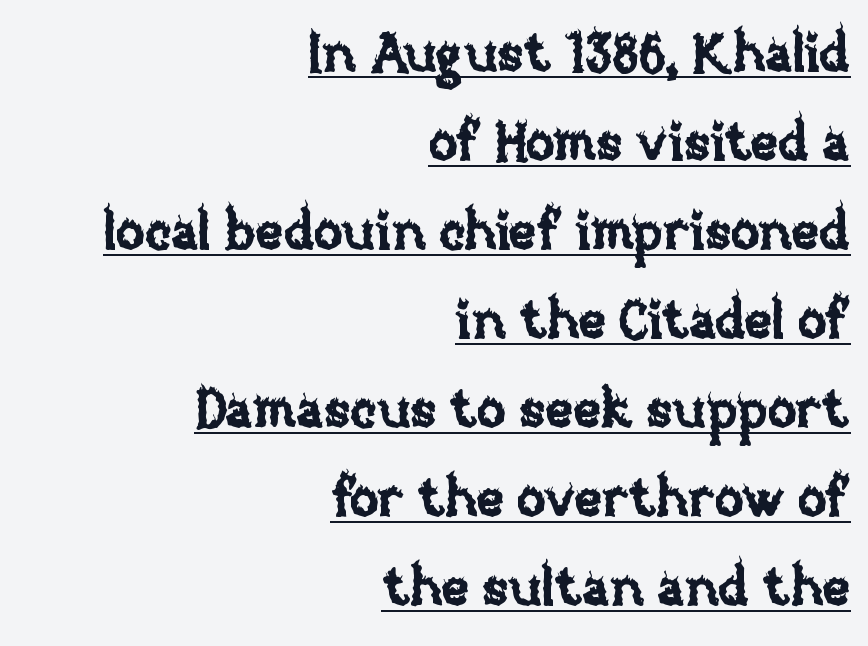
The image shows 53 px text type, upright; set right-aligned, normal line spacing (1.68x), normal letter spacing, underlined; low stroke contrast and a large x-height.
